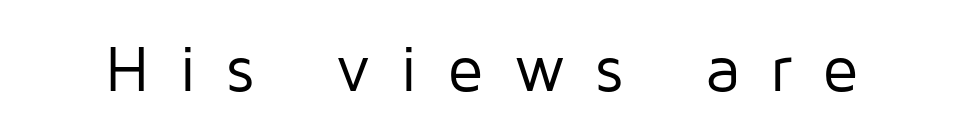
The image shows 66 px regular-weight sans-serif type, upright; set unusually wide letter spacing (+0.45 em), not underlined; low stroke contrast and a medium x-height.
